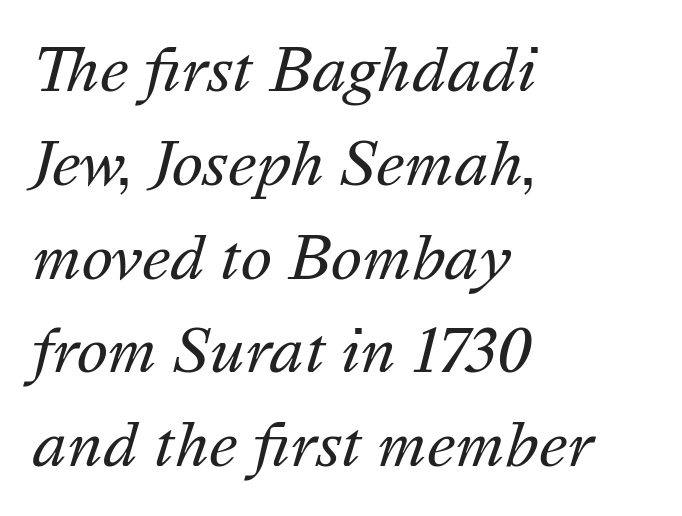
These glyphs show unthickened strokes, regular width or finer. Quick note: italic. These lines are rendered in a variable-pitch font. In terms of leading, this rendering sits right in the middle.
